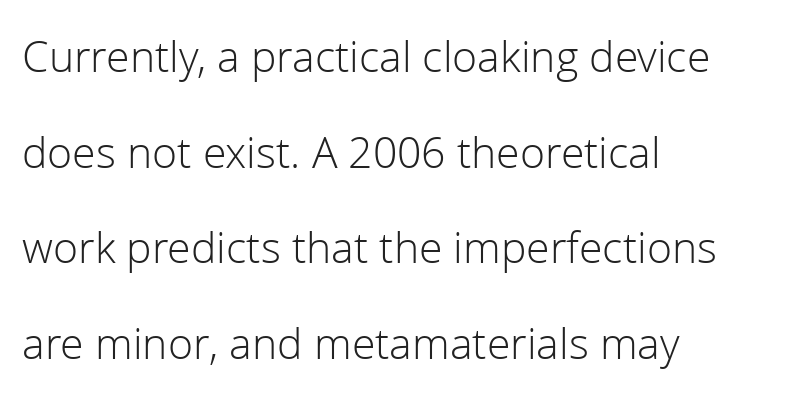
Q: Is the text bold? A: No.
Q: Is the text italic (slanted)? A: No, it is upright.
Q: Is the typeface a serif or a sans-serif typeface? A: Sans-serif.
Q: Is the text underlined? A: No.
Q: How is the paragraph aligned? A: Left-aligned.
Q: Is the spacing between letters normal or unusually wide? A: Normal.
Q: Is the spacing between lines tight, normal or loose? A: Loose.
Q: Width (condensed, normal, or wide)? A: Normal.
Q: Stroke contrast? A: Low.
Q: x-height? A: Medium.
Q: Monospaced? A: No.
